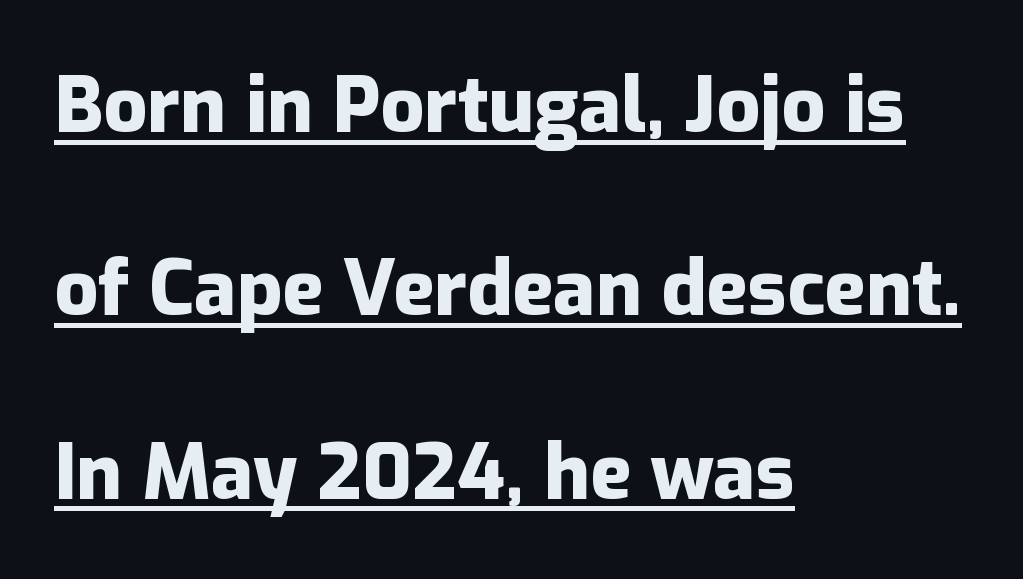
The image shows 77 px heavy sans-serif type, upright; set left-aligned, loose line spacing (2.38x), normal letter spacing, underlined; low stroke contrast and a medium x-height.
